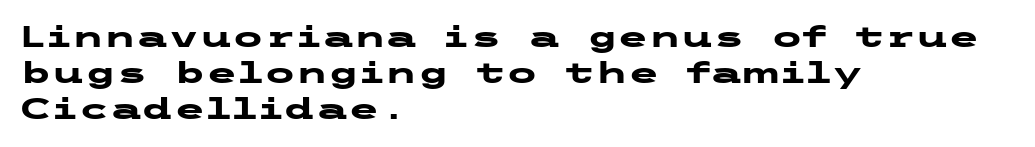
{"serif": "no", "italic": "no", "bold": "yes", "weight": "heavy", "width": "wide", "stroke_contrast": "low", "x_height": "medium", "underline": "no", "align": "left", "line_spacing": "normal", "line_spacing_ratio": 1.25, "letter_spacing": "normal", "letter_spacing_em": 0.0, "glyph_px": 29}
